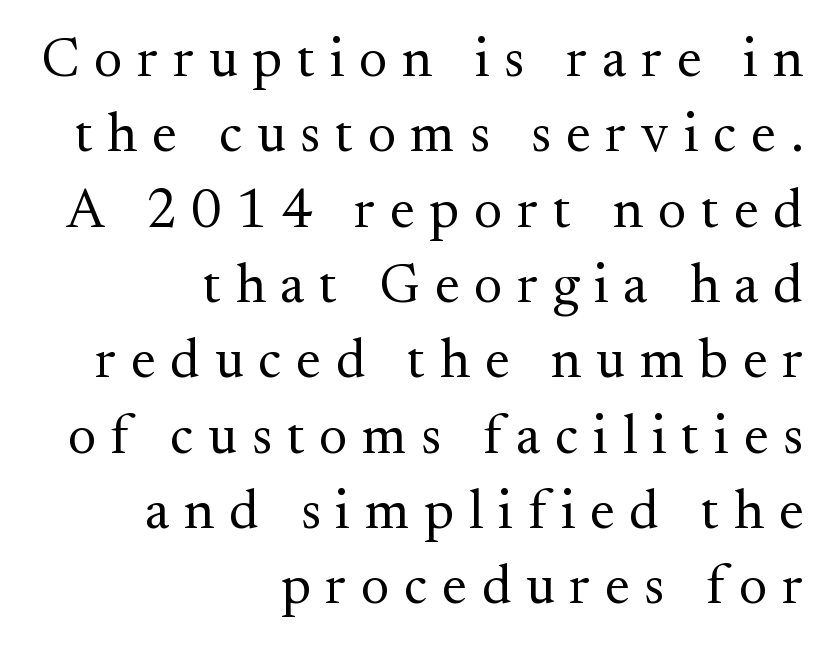
The image shows 55 px regular-weight serif type, upright; set right-aligned, normal line spacing (1.37x), unusually wide letter spacing (+0.27 em), not underlined; medium stroke contrast and a small x-height.
